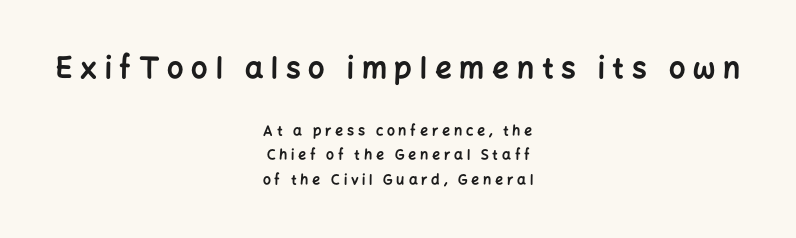
The image shows 29 px bold sans-serif type, upright; set centered, line spacing 1.75x, unusually wide letter spacing (+0.27 em), not underlined; the first (top) block is 2.07x larger; low stroke contrast and a medium x-height.
